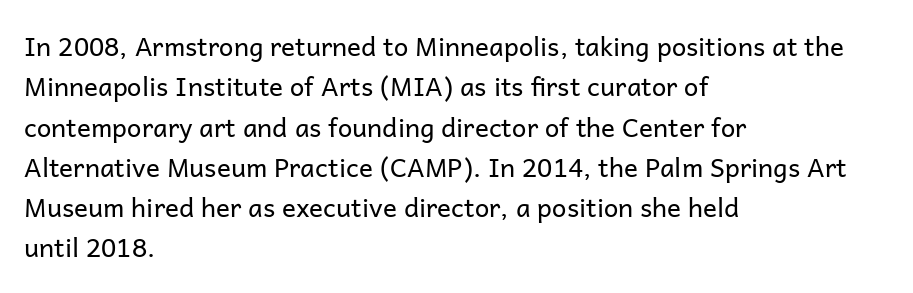
{"italic": "no", "bold": "no", "underline": "no", "align": "left", "line_spacing": "normal", "line_spacing_ratio": 1.55, "letter_spacing": "normal", "letter_spacing_em": 0.0, "glyph_px": 26}
